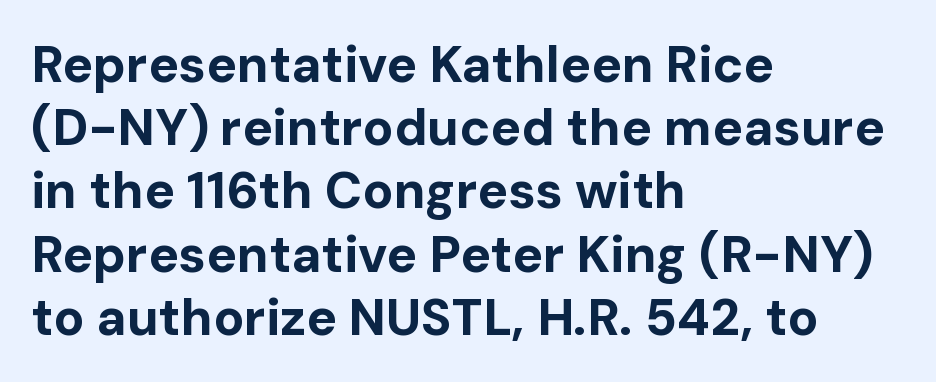
{"serif": "no", "italic": "no", "bold": "yes", "weight": "bold", "width": "normal", "stroke_contrast": "low", "x_height": "medium", "monospaced": "no", "underline": "no", "align": "left", "line_spacing_ratio": 1.24, "letter_spacing": "normal", "letter_spacing_em": 0.0, "glyph_px": 51}
